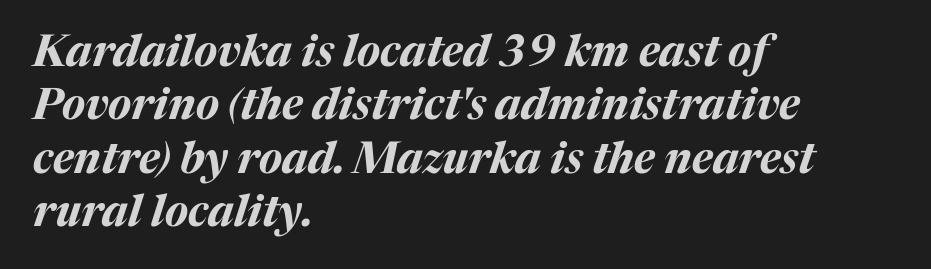
The specimen omits any rule beneath the text block's lines. All the whitespace from short lines collects on the right. This sample uses an oblique cut, with every glyph tilted off the vertical. Heft: maximum for text — a bold. How are the letters spaced? Ordinarily, with no added tracking.
